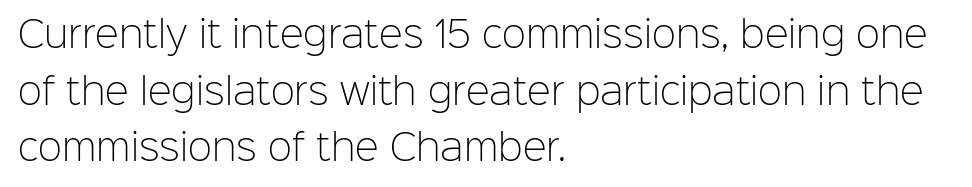
{"serif": "no", "italic": "no", "bold": "no", "weight": "light", "width": "normal", "stroke_contrast": "low", "x_height": "medium", "monospaced": "no", "underline": "no", "align": "left", "line_spacing": "normal", "line_spacing_ratio": 1.57, "letter_spacing": "normal", "letter_spacing_em": 0.0, "glyph_px": 36}
